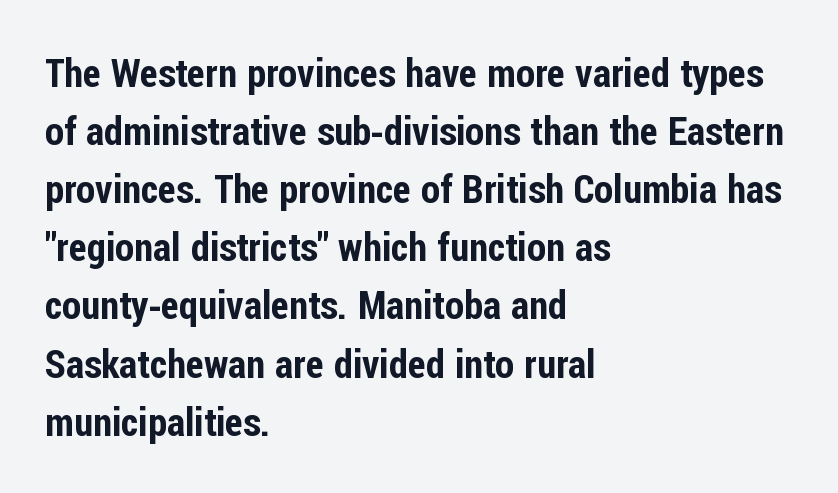
The image shows 39 px condensed sans-serif type, upright; set left-aligned, normal line spacing (1.49x), normal letter spacing, not underlined; low stroke contrast and a medium x-height.
